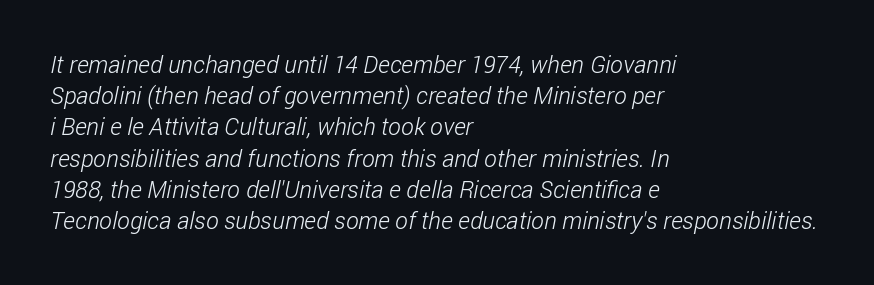
{"bold": "no", "underline": "no", "align": "left", "line_spacing": "normal", "line_spacing_ratio": 1.3, "letter_spacing": "normal", "letter_spacing_em": 0.0, "glyph_px": 24}
